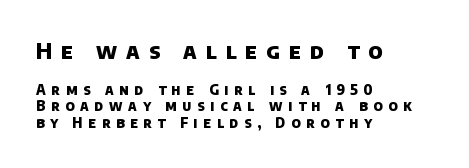
The image shows 22 px bold type; set left-aligned, line spacing 1.18x, unusually wide letter spacing (+0.41 em), not underlined; the first (top) block is 1.57x larger.
